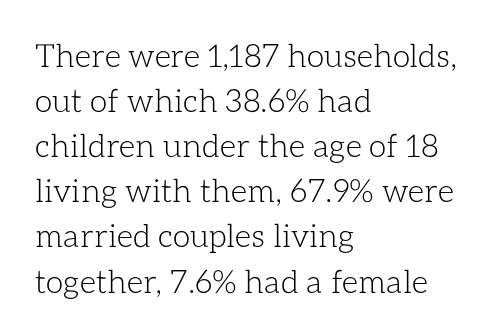
The image shows 32 px light type, upright; set left-aligned, normal line spacing (1.41x), normal letter spacing, not underlined; low stroke contrast and a medium x-height.
